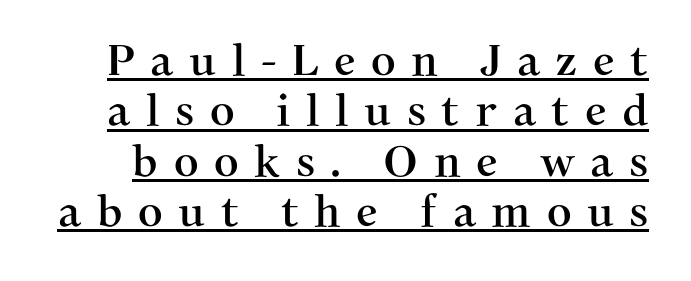
The image shows 43 px serif type, upright; set line spacing 1.17x, unusually wide letter spacing (+0.36 em), underlined; medium stroke contrast and a medium x-height.
